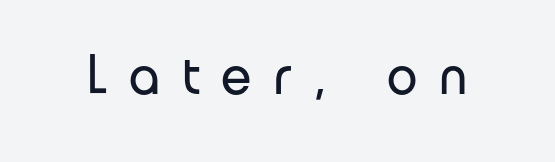
Q: Is the text bold? A: No.
Q: Is the text italic (slanted)? A: No, it is upright.
Q: Is the typeface a serif or a sans-serif typeface? A: Sans-serif.
Q: Is the text underlined? A: No.
Q: Is the spacing between letters normal or unusually wide? A: Unusually wide.
Q: Width (condensed, normal, or wide)? A: Normal.
Q: Stroke contrast? A: Low.
Q: x-height? A: Medium.
Q: Monospaced? A: No.
